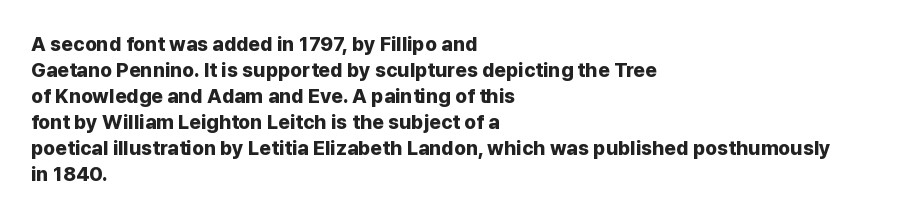
The image shows 20 px bold type, upright; set left-aligned, normal line spacing (1.3x), normal letter spacing, not underlined.
